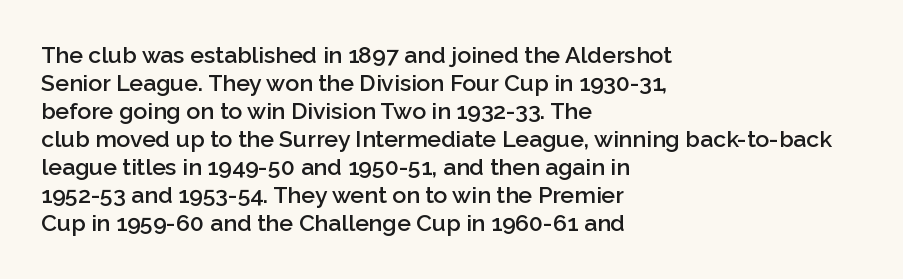
Alignment: flush left. Short note: letters normally spaced. The space directly below the letters is spotless. It's the straight-up-and-down kind of type. Stroke thickness is moderately raised; the sample reads as semibold.
